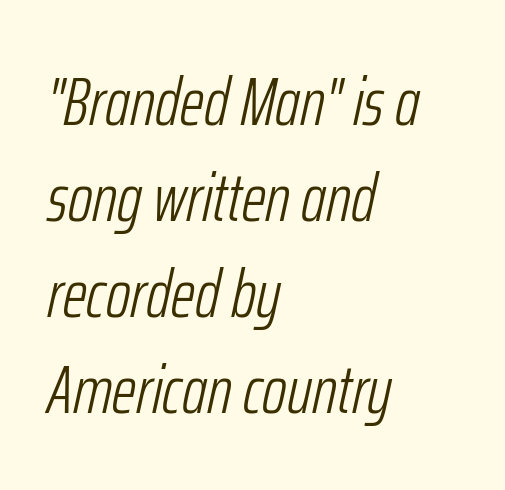
{"italic": "yes", "lean": "right", "slant_degrees": 12, "bold": "no", "weight": "light", "width": "condensed", "stroke_contrast": "low", "x_height": "medium", "monospaced": "no", "underline": "no", "align": "left", "line_spacing": "normal", "line_spacing_ratio": 1.41, "letter_spacing": "normal", "letter_spacing_em": 0.0, "glyph_px": 68}
